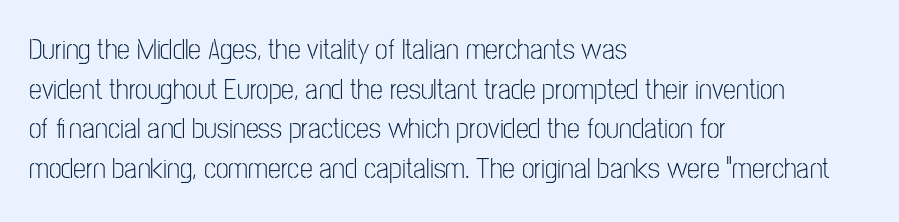
All the whitespace from short lines collects on the right. Weight: not bold — regular or lighter. Compared with typical body copy, the letter spacing here is the same. The leading is moderate, giving the passage an even texture. The font's upright variant was chosen for this text.
